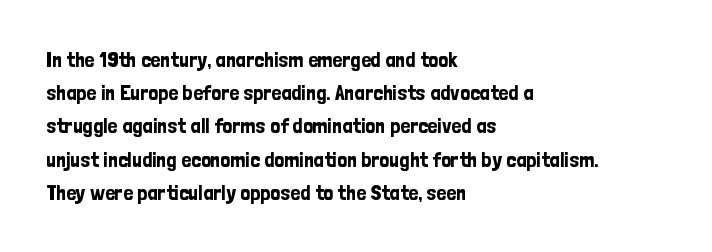
These lines keep a tight, regular rhythm from letter to letter. Vertical spacing — default. No word sits above an underline. The setting favours the left margin, as ordinary paragraphs usually do. The font's upright variant was chosen for this text.
